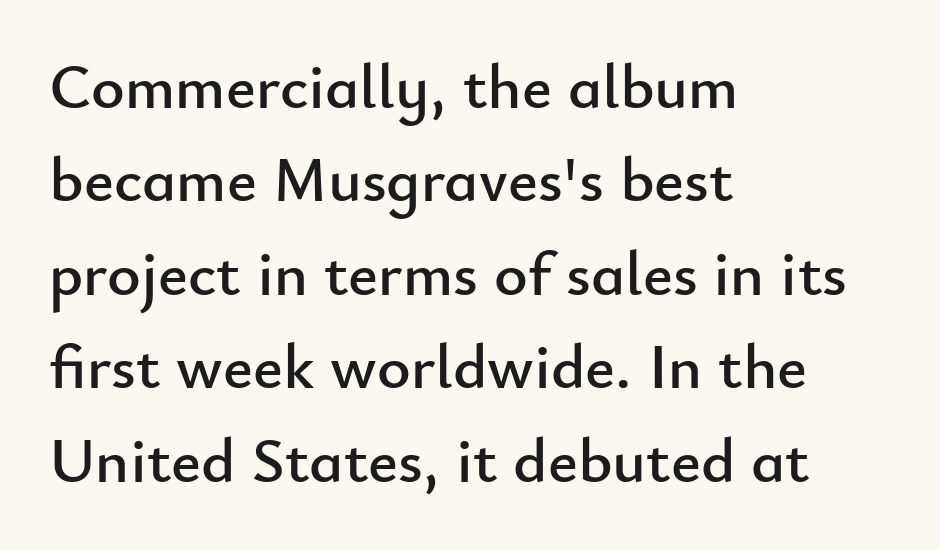
The image shows 64 px sans-serif type, upright; set left-aligned, normal line spacing (1.46x), normal letter spacing, not underlined; low stroke contrast and a small x-height.
